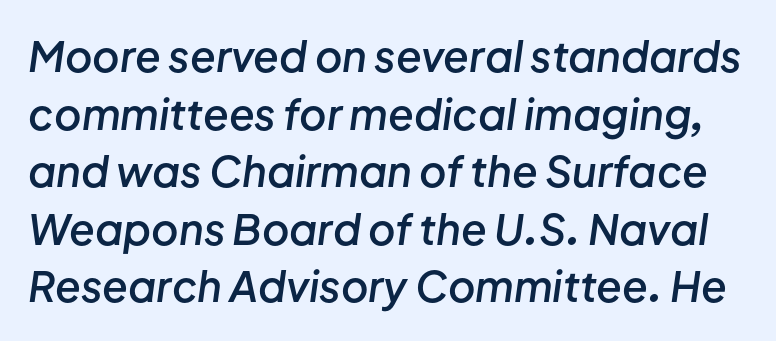
The image shows 42 px semibold type, italic (leaning right); set normal line spacing (1.37x), normal letter spacing, not underlined; low stroke contrast and a medium x-height.
